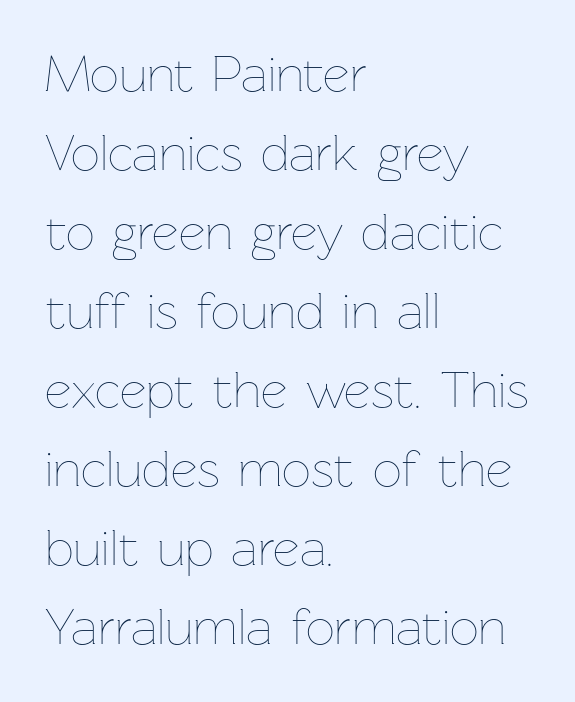
Beneath every word, the page is bare. This sample keeps an unexceptional amount of space between lines. Proportional: the letters do not fall into vertical columns. What stands out about the letter spacing? Nothing — it is the standard amount. Heaviness? Minimal to ordinary, like unemphasized prose. Alignment: flush left.
